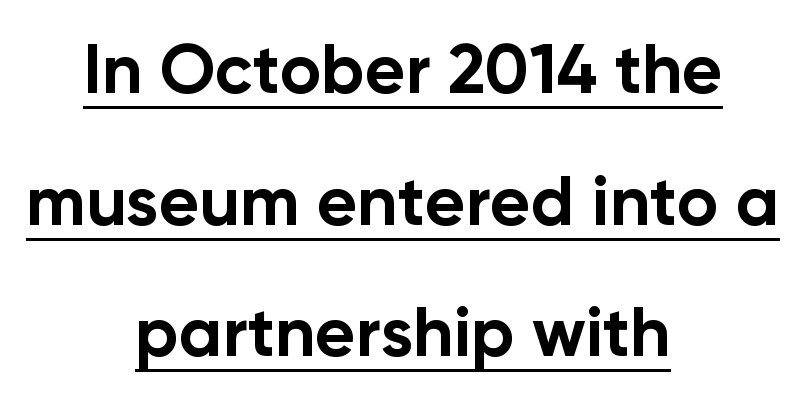
The image shows 70 px bold sans-serif type, upright; set centered, line spacing 1.88x, normal letter spacing, underlined; low stroke contrast and a medium x-height.
